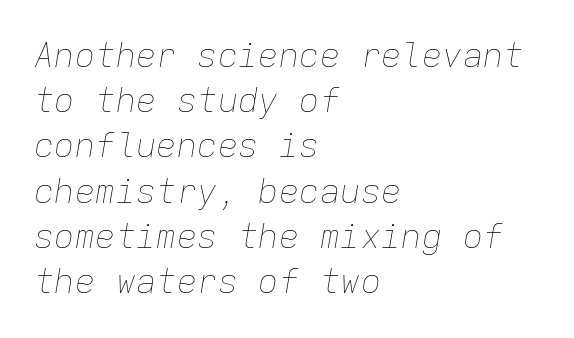
{"italic": "yes", "lean": "right", "slant_degrees": 9, "bold": "no", "weight": "thin", "width": "normal", "stroke_contrast": "low", "x_height": "medium", "monospaced": "yes", "underline": "no", "align": "left", "line_spacing": "normal", "line_spacing_ratio": 1.33, "letter_spacing": "normal", "letter_spacing_em": 0.0, "glyph_px": 34}
